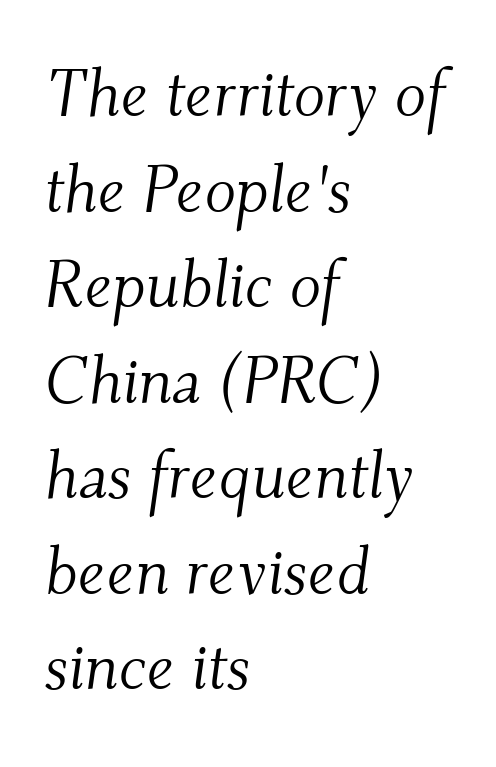
The image shows 65 px light serif type, italic (leaning right); set left-aligned, normal line spacing (1.47x), normal letter spacing, not underlined; medium stroke contrast and a small x-height.
